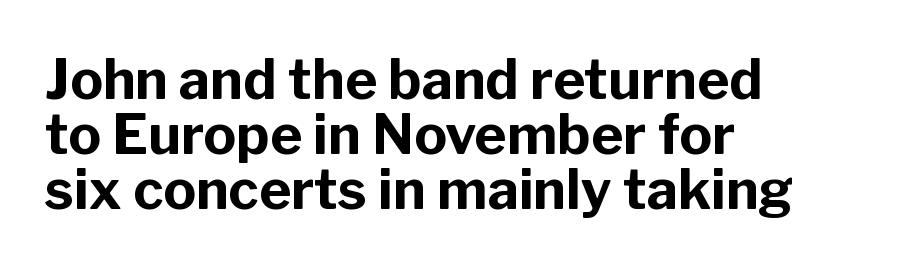
{"serif": "no", "italic": "no", "bold": "yes", "weight": "bold", "width": "normal", "stroke_contrast": "low", "x_height": "medium", "monospaced": "no", "underline": "no", "align": "left", "line_spacing": "tight", "line_spacing_ratio": 1.0, "letter_spacing": "normal", "letter_spacing_em": 0.0, "glyph_px": 55}
